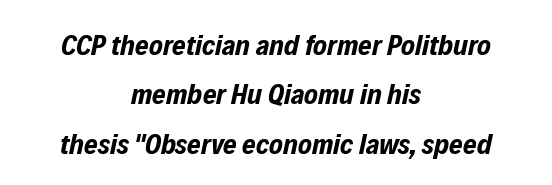
The image shows 29 px bold, condensed type, italic (leaning right); set centered, normal line spacing (1.7x), normal letter spacing, not underlined; low stroke contrast and a medium x-height.
